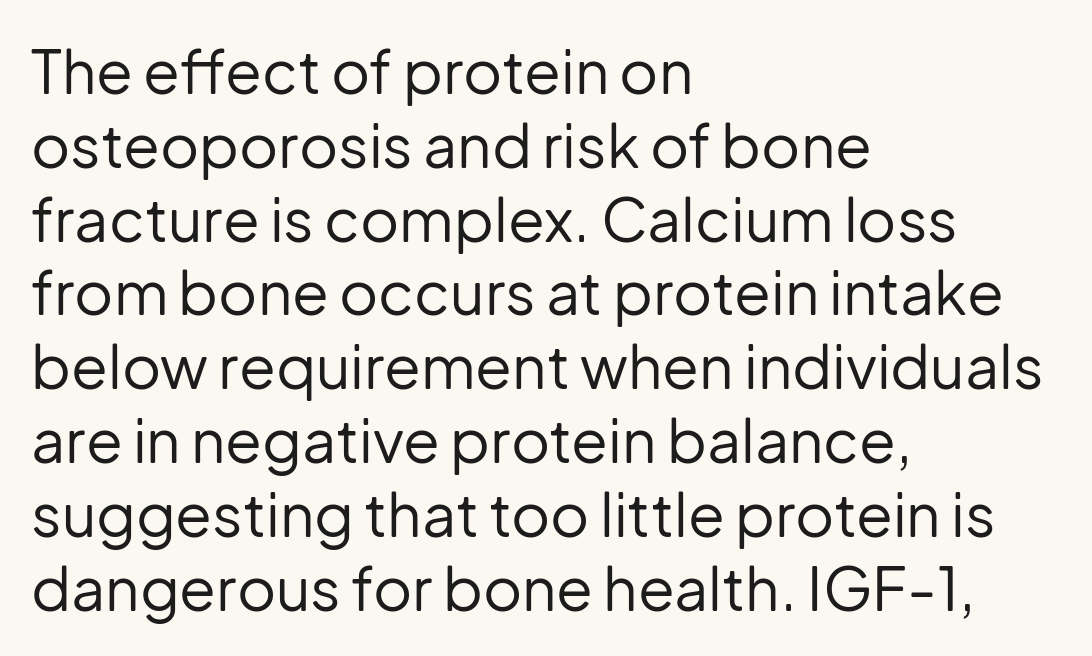
{"serif": "no", "italic": "no", "bold": "no", "weight": "regular", "width": "normal", "stroke_contrast": "low", "x_height": "medium", "monospaced": "no", "underline": "no", "align": "left", "line_spacing_ratio": 1.23, "letter_spacing": "normal", "letter_spacing_em": 0.0, "glyph_px": 60}
